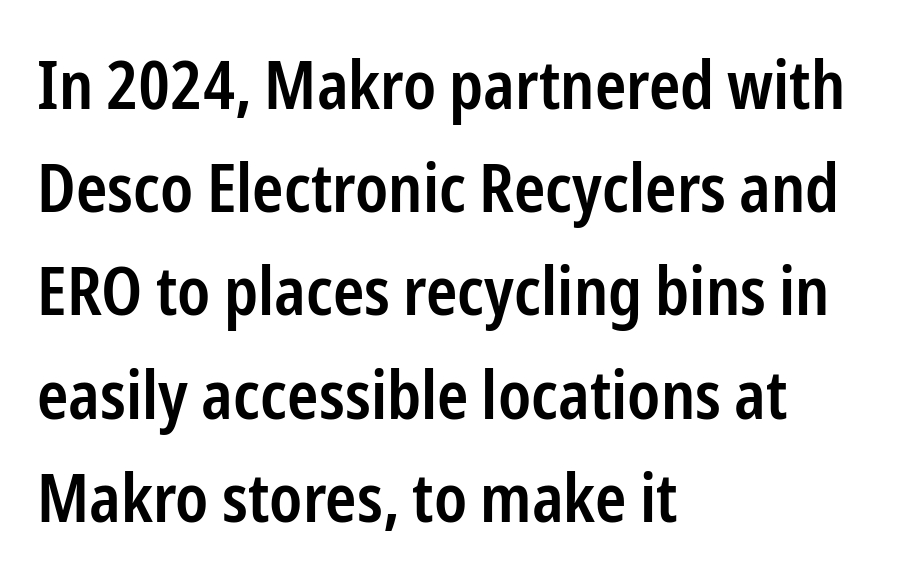
The designer left line spacing at the default. Unmarked baselines from the first word to the last. A somewhat darkened texture: the type is semibold rather than bold. No feet cap the strokes, marking this as sans-serif type.
